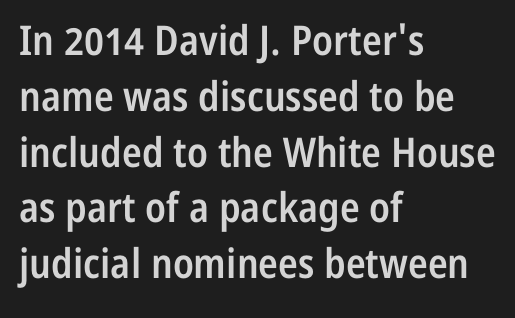
The rag falls on the right side of this text block. A fair bit of extra ink — the face is semibold, not bold. This is roman type, the default non-slanted kind. The face used here is proportionally spaced, like ordinary book or web type.
